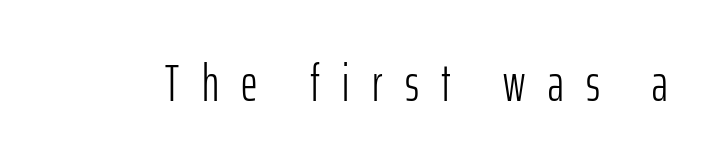
The image shows 51 px light, condensed sans-serif type, upright; set unusually wide letter spacing (+0.44 em), not underlined; low stroke contrast and a medium x-height.
